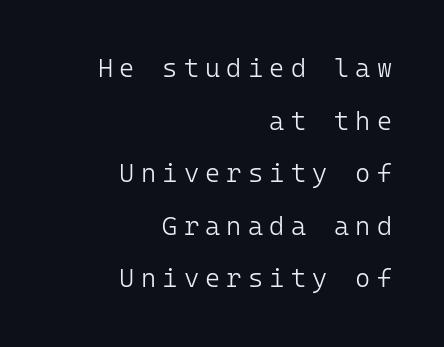
Q: Is the text bold? A: No.
Q: Is the text italic (slanted)? A: No, it is upright.
Q: Is the text underlined? A: No.
Q: How is the paragraph aligned? A: Right-aligned.
Q: Is the spacing between letters normal or unusually wide? A: Unusually wide.
Q: Is the spacing between lines tight, normal or loose? A: Loose.
